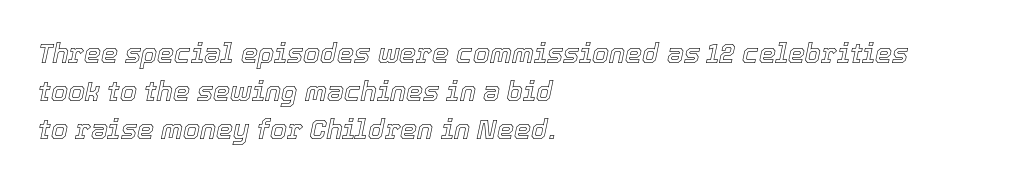
Would a proofreader flag this as italicized? Yes. Standard letterfit; no display-style spreading of the glyphs. The zone under the glyphs is completely vacant. These lines are set flush left with a ragged right edge.
